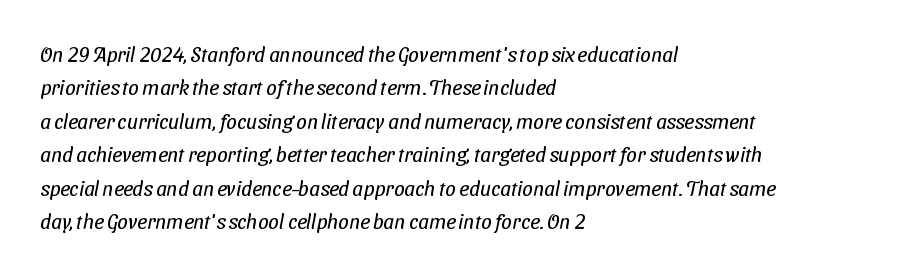
{"bold": "no", "underline": "no", "align": "left", "line_spacing": "normal", "line_spacing_ratio": 1.59, "letter_spacing": "normal", "letter_spacing_em": 0.0, "glyph_px": 21}
